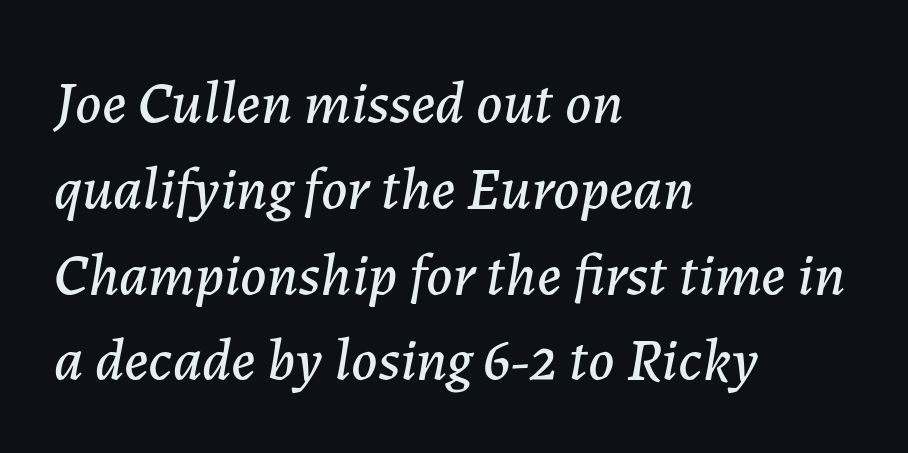
The image shows 60 px text type, italic (leaning right); set left-aligned, normal line spacing (1.43x), normal letter spacing, not underlined; low stroke contrast and a medium x-height.
